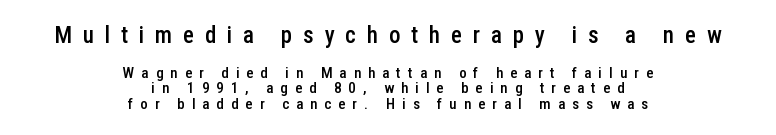
{"italic": "no", "bold": "semi", "underline": "no", "align": "center", "line_spacing": "tight", "line_spacing_ratio": 1.05, "letter_spacing": "wide", "letter_spacing_em": 0.47, "larger_block": "first", "size_ratio": 1.53, "glyph_px": 23}
